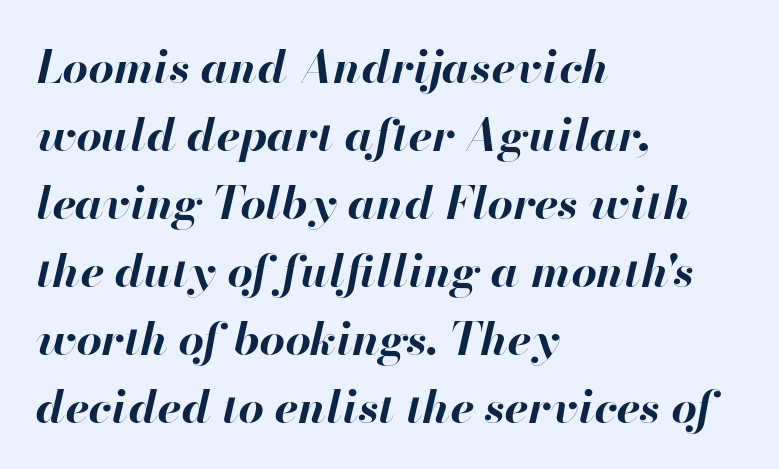
{"italic": "yes", "lean": "right", "slant_degrees": 13, "bold": "yes", "weight": "bold", "width": "normal", "stroke_contrast": "high", "x_height": "small", "monospaced": "no", "underline": "no", "align": "left", "line_spacing": "normal", "line_spacing_ratio": 1.51, "letter_spacing": "normal", "letter_spacing_em": 0.0, "glyph_px": 45}
